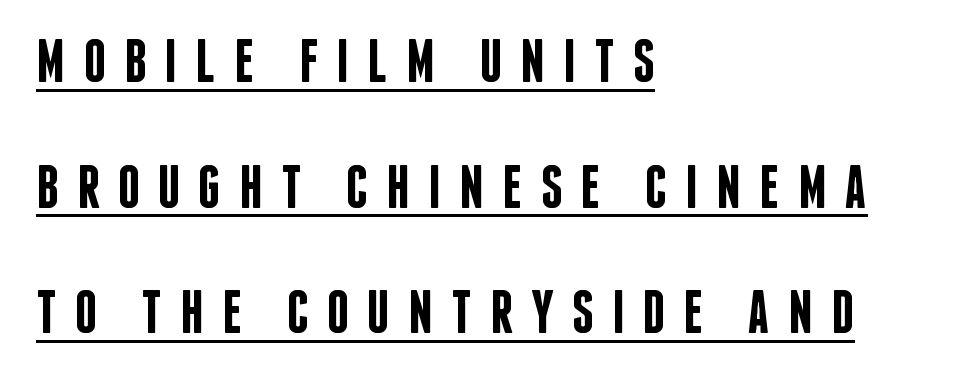
The image shows 61 px semibold, condensed sans-serif type, upright; set left-aligned, loose line spacing (2.06x), unusually wide letter spacing (+0.3 em), underlined; low stroke contrast and a large x-height.
